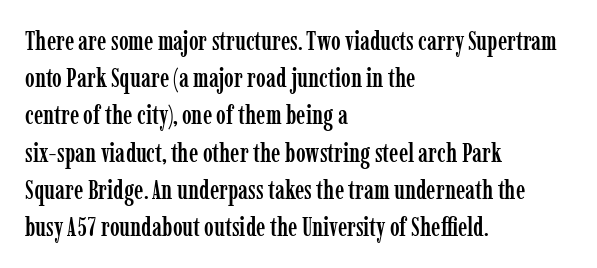
{"italic": "no", "underline": "no", "align": "left", "line_spacing": "normal", "line_spacing_ratio": 1.43, "letter_spacing": "normal", "letter_spacing_em": 0.0, "glyph_px": 26}
